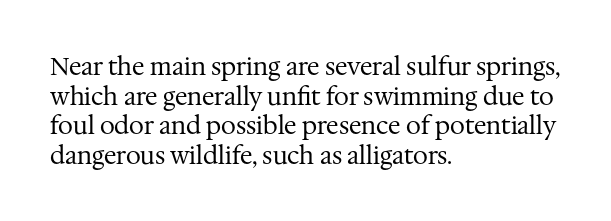
The image shows 24 px text type, upright; set left-aligned, line spacing 1.23x, normal letter spacing, not underlined.
